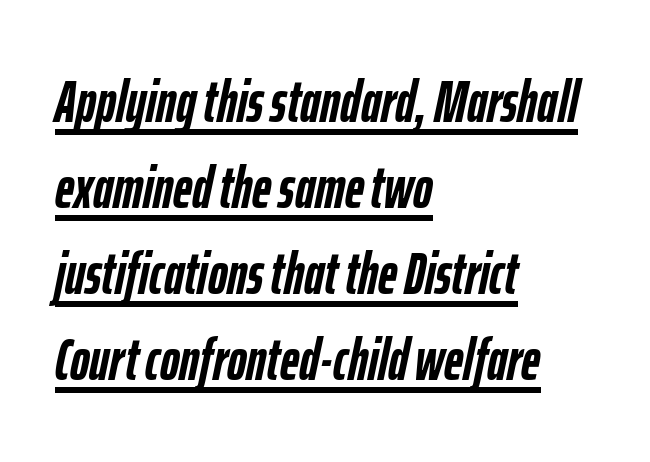
The image shows 59 px semibold, condensed type, italic (leaning right); set left-aligned, normal line spacing (1.46x), normal letter spacing, underlined; low stroke contrast and a medium x-height.
